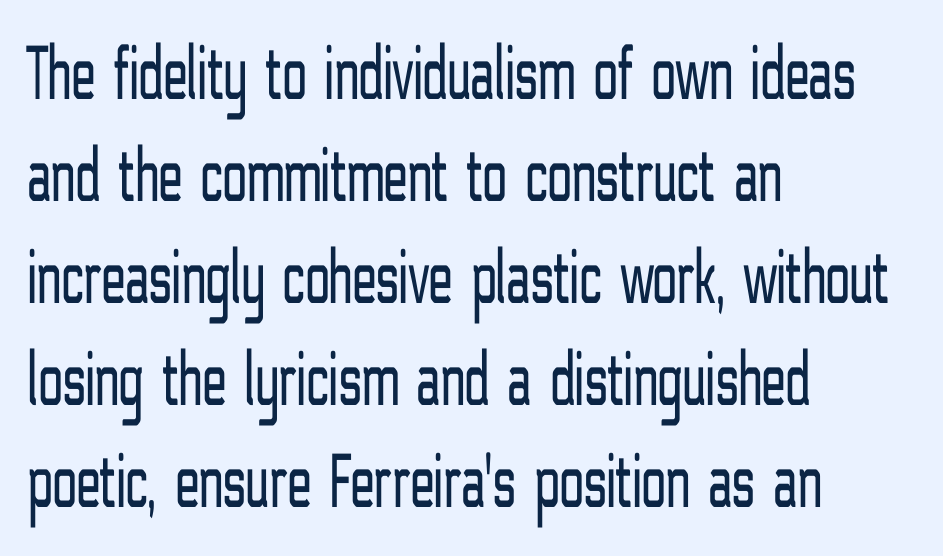
{"serif": "no", "italic": "no", "bold": "no", "weight": "light", "width": "condensed", "stroke_contrast": "low", "x_height": "medium", "monospaced": "no", "underline": "no", "align": "left", "line_spacing": "normal", "line_spacing_ratio": 1.29, "letter_spacing": "normal", "letter_spacing_em": 0.0, "glyph_px": 79}
